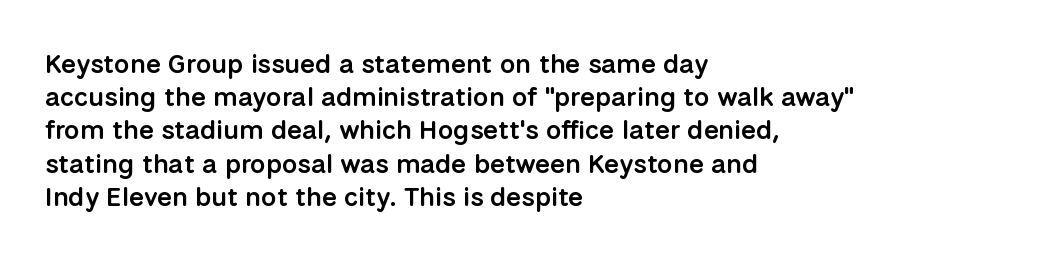
The image shows 27 px text type, upright; set left-aligned, line spacing 1.23x, normal letter spacing, not underlined.
